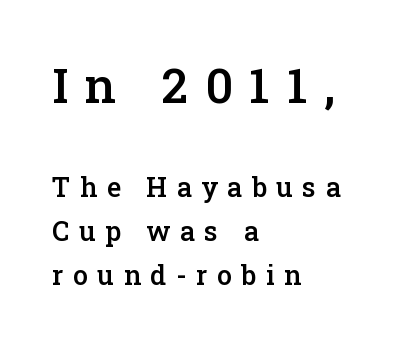
{"serif": "yes", "italic": "no", "bold": "semi", "weight": "semibold", "width": "normal", "stroke_contrast": "low", "x_height": "medium", "monospaced": "no", "underline": "no", "align": "left", "line_spacing": "normal", "line_spacing_ratio": 1.62, "letter_spacing": "wide", "letter_spacing_em": 0.35, "larger_block": "first", "size_ratio": 1.78, "glyph_px": 48}
